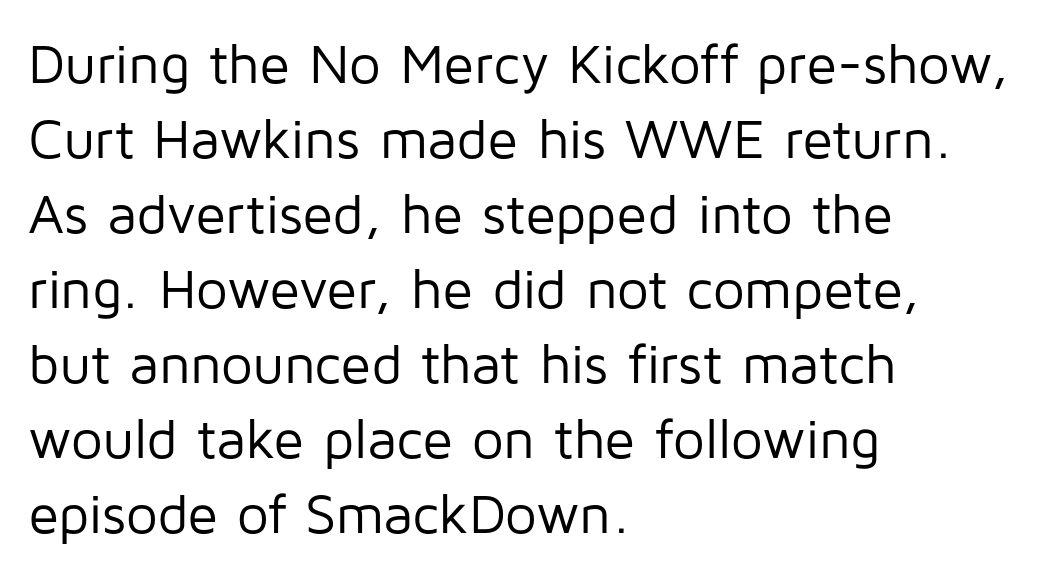
The image shows 56 px regular-weight sans-serif type, upright; set left-aligned, normal line spacing (1.34x), normal letter spacing, not underlined; low stroke contrast and a medium x-height.
